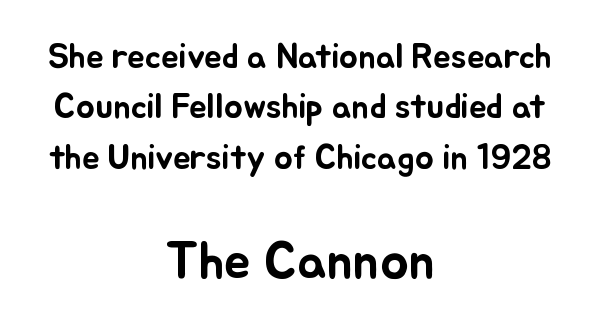
The image shows 53 px text type, upright; set centered, normal line spacing (1.44x), normal letter spacing, not underlined; the second (bottom) block is 1.51x larger; low stroke contrast and a small x-height.
